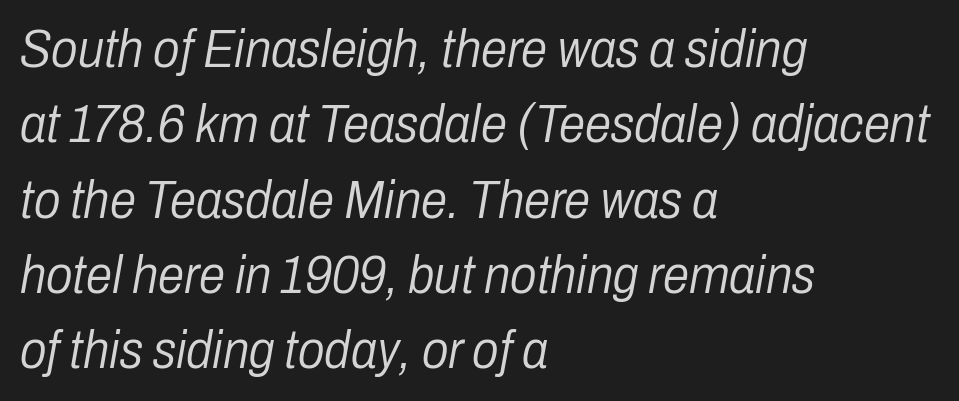
The baseline area is clear. These lines were composed using italics. Inter-character spacing is left at the font's built-in metrics. These lines stack with their left ends in a neat column. Stem width sits at or under what a default text font uses. The face used here is proportionally spaced, like ordinary book or web type.
